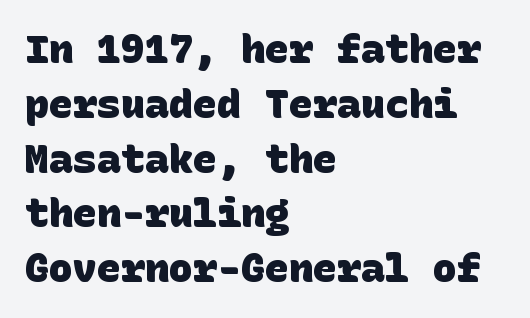
The glyphs in this specimen are sans serif. Rule under the text: the space is simply empty. Is the type bold? Yes — the strokes are clearly thick and heavy. The rag falls on the right side of this text block.
